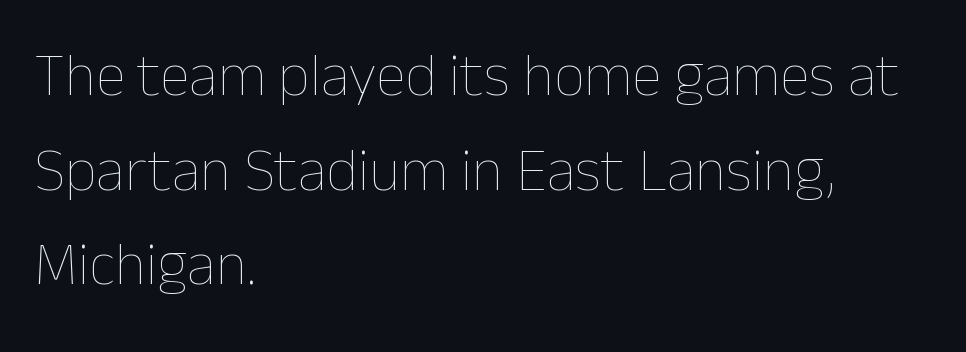
No extra ink here — the face is not bold. Horizontal alignment here is leftward, the default for most running prose. The type is set solid horizontally, with unmodified tracking. The letters advance in unequal steps, a hallmark of proportional type. This is roman type, the default non-slanted kind.
